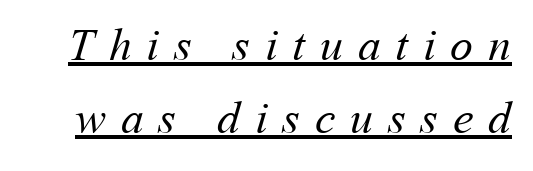
Underlining? Definitely there. The passage shown is typed in a proportional face where columns would drift. The typeface has the unassuming heft of standard copy or less. Substantial extra tracking has been applied to these lines. Vertically, the passage feels balanced, rows spaced as you'd expect.
